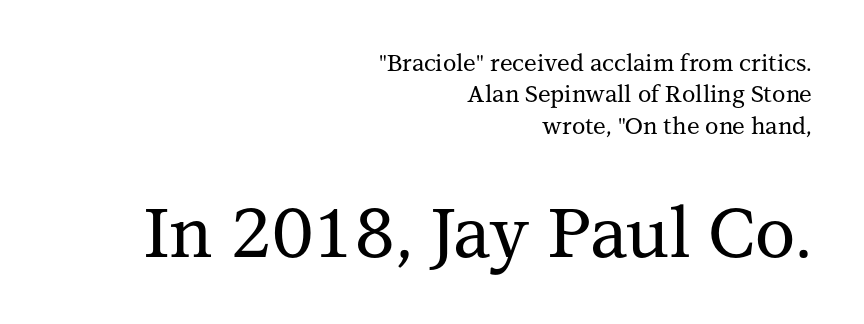
Ascenders rise straight up at ninety degrees. Bare-footed words on every line. The lines sit at an ordinary, default distance from one another. A typesetter would call this zero additional tracking. Type style note: has serifs.
